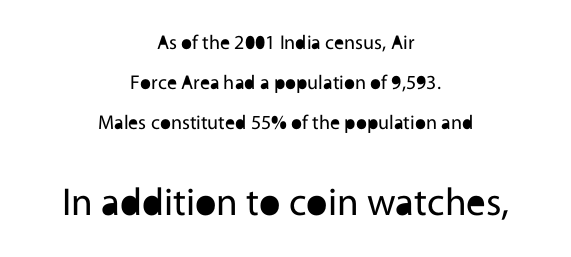
The more generous point size was reserved for the lower chunk. The rendering uses natural spacing where letterforms have individual widths. Vertical stems look standard width or narrower in stroke. The gaps between neighbouring characters are ordinary and unremarkable. Does the leading feel generous? Absolutely, it's lavish.
